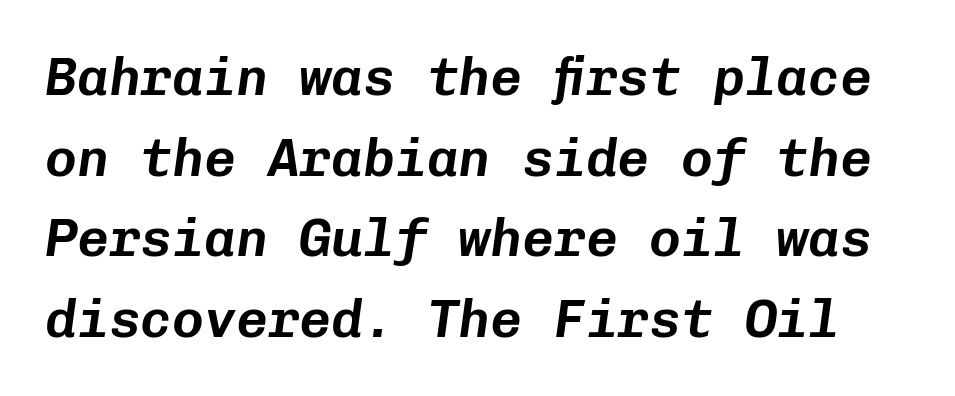
The image shows 53 px text type, italic (leaning right), monospaced; set normal line spacing (1.52x), normal letter spacing, not underlined; low stroke contrast and a medium x-height.
